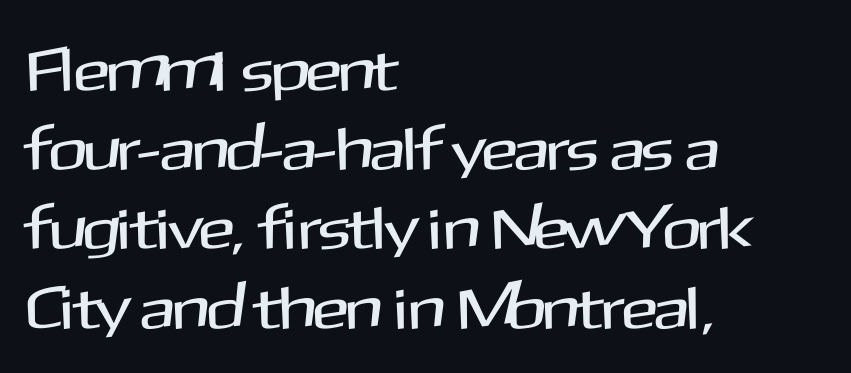
Q: Is the text italic (slanted)? A: No, it is upright.
Q: Is the typeface a serif or a sans-serif typeface? A: Sans-serif.
Q: Is the text underlined? A: No.
Q: How is the paragraph aligned? A: Left-aligned.
Q: Is the spacing between letters normal or unusually wide? A: Normal.
Q: Is the spacing between lines tight, normal or loose? A: Normal.
Q: Width (condensed, normal, or wide)? A: Normal.
Q: Stroke contrast? A: Medium.
Q: x-height? A: Medium.
Q: Monospaced? A: No.
